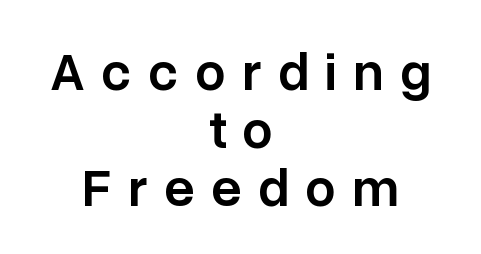
Q: Is the text bold? A: Semi-bold.
Q: Is the text italic (slanted)? A: No, it is upright.
Q: Is the typeface a serif or a sans-serif typeface? A: Sans-serif.
Q: Is the text underlined? A: No.
Q: How is the paragraph aligned? A: Centered.
Q: Is the spacing between letters normal or unusually wide? A: Unusually wide.
Q: Is the spacing between lines tight, normal or loose? A: Tight.
Q: Width (condensed, normal, or wide)? A: Normal.
Q: Stroke contrast? A: Low.
Q: x-height? A: Medium.
Q: Monospaced? A: No.
